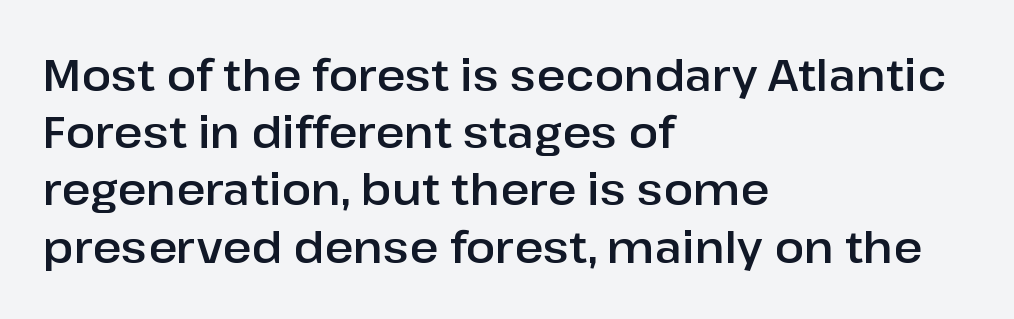
Type without underlining. Characters remain perfectly vertical along every line. This sample has the flowing, uneven cadence of proportional lettering. What's the leading like? Ordinary, nothing unusual. This rendering leaves character spacing at its baseline value. The ragged edge is on the right, which tells us the setting is flush left.
